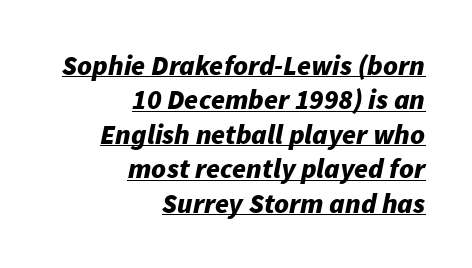
{"italic": "yes", "lean": "right", "slant_degrees": 11, "bold": "yes", "weight": "bold", "width": "normal", "stroke_contrast": "low", "x_height": "medium", "monospaced": "no", "underline": "yes", "align": "right", "line_spacing_ratio": 1.23, "letter_spacing": "normal", "letter_spacing_em": 0.0, "glyph_px": 28}
